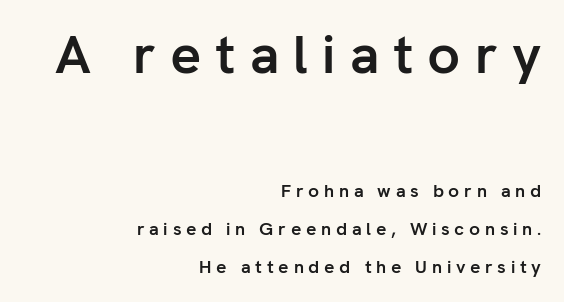
{"serif": "no", "italic": "no", "bold": "yes", "weight": "semibold", "width": "normal", "stroke_contrast": "low", "x_height": "medium", "monospaced": "no", "underline": "no", "align": "right", "line_spacing": "loose", "line_spacing_ratio": 2.11, "letter_spacing": "wide", "letter_spacing_em": 0.26, "larger_block": "first", "size_ratio": 3.0, "glyph_px": 54}
